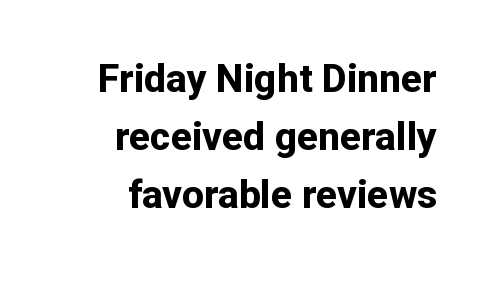
The image shows 39 px bold sans-serif type, upright; set right-aligned, normal line spacing (1.49x), normal letter spacing, not underlined; low stroke contrast and a medium x-height.
